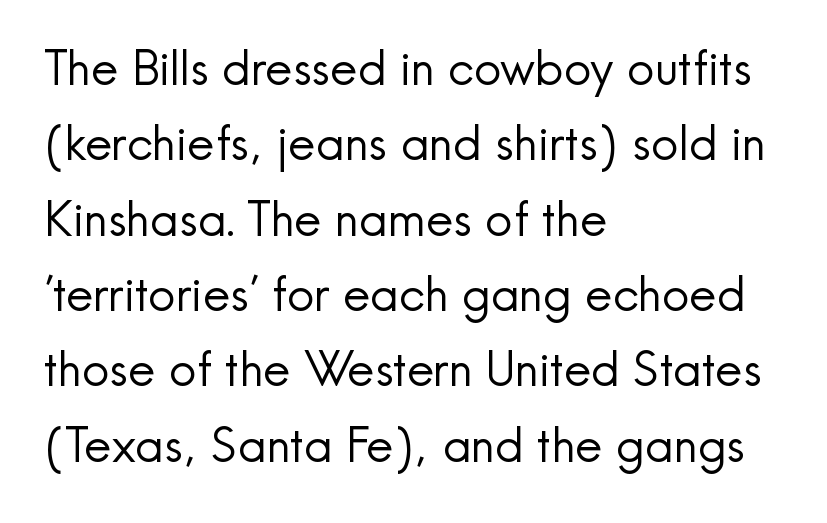
Q: Is the text bold? A: No.
Q: Is the text italic (slanted)? A: No, it is upright.
Q: Is the typeface a serif or a sans-serif typeface? A: Sans-serif.
Q: Is the text underlined? A: No.
Q: How is the paragraph aligned? A: Left-aligned.
Q: Is the spacing between letters normal or unusually wide? A: Normal.
Q: Is the spacing between lines tight, normal or loose? A: Normal.
Q: Width (condensed, normal, or wide)? A: Normal.
Q: x-height? A: Small.
Q: Monospaced? A: No.
